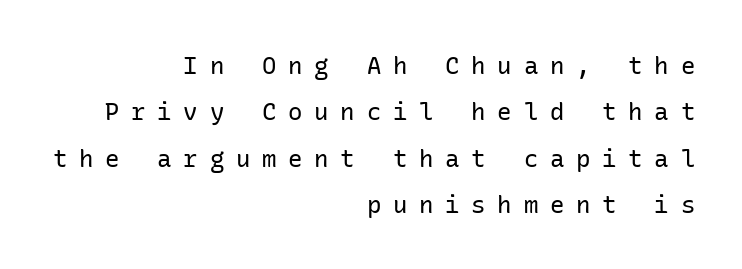
{"italic": "no", "bold": "no", "underline": "no", "align": "right", "line_spacing": "loose", "line_spacing_ratio": 1.93, "letter_spacing": "wide", "letter_spacing_em": 0.49, "glyph_px": 24}
